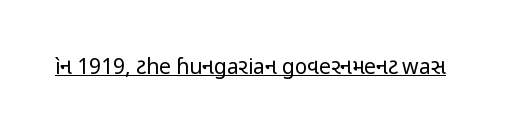
Italic: no, the glyphs are upright roman. You can see a thin bar hugging the bottom of the glyphs. Nothing heavy about these letters — not bold at all. Look at the tracking — it's just the regular setting, nothing added.
